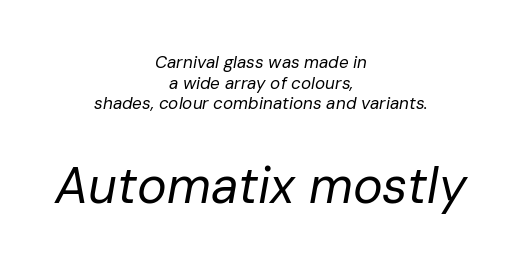
{"italic": "yes", "lean": "right", "slant_degrees": 10, "bold": "no", "weight": "regular", "width": "normal", "stroke_contrast": "low", "x_height": "medium", "monospaced": "no", "underline": "no", "align": "center", "line_spacing_ratio": 1.21, "letter_spacing": "normal", "letter_spacing_em": 0.0, "larger_block": "second", "size_ratio": 2.94, "glyph_px": 50}
